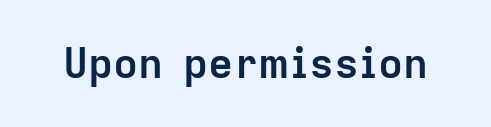
{"serif": "no", "italic": "no", "bold": "yes", "weight": "semibold", "width": "normal", "stroke_contrast": "low", "x_height": "medium", "monospaced": "no", "underline": "no", "letter_spacing": "normal", "letter_spacing_em": 0.0, "glyph_px": 42}
